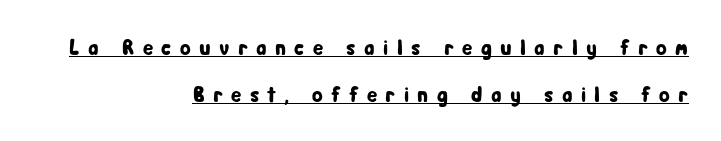
{"italic": "no", "underline": "yes", "align": "right", "line_spacing": "loose", "line_spacing_ratio": 2.14, "letter_spacing": "wide", "letter_spacing_em": 0.38, "glyph_px": 22}
